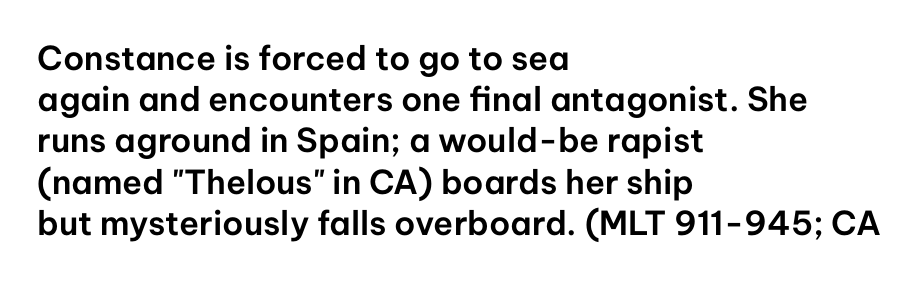
Q: Is the text italic (slanted)? A: No, it is upright.
Q: Is the typeface a serif or a sans-serif typeface? A: Sans-serif.
Q: Is the text underlined? A: No.
Q: How is the paragraph aligned? A: Left-aligned.
Q: Is the spacing between letters normal or unusually wide? A: Normal.
Q: Is the spacing between lines tight, normal or loose? A: Normal.
Q: Width (condensed, normal, or wide)? A: Normal.
Q: Stroke contrast? A: Low.
Q: x-height? A: Medium.
Q: Monospaced? A: No.
